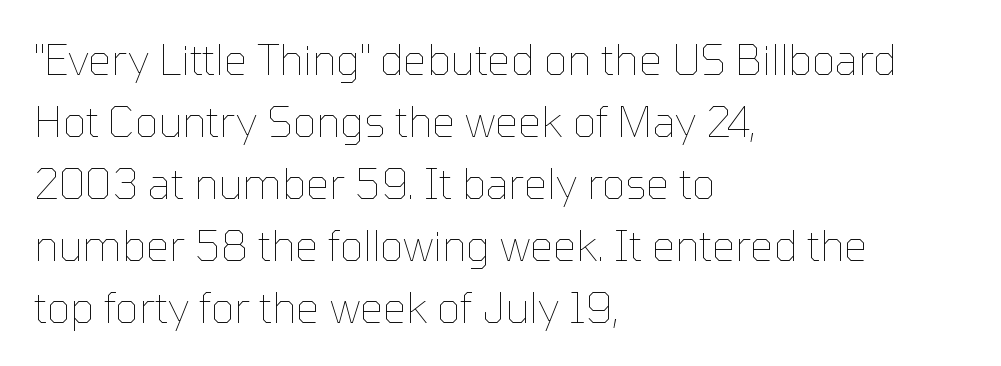
The image shows 41 px thin type, upright; set left-aligned, normal line spacing (1.51x), normal letter spacing, not underlined; low stroke contrast and a medium x-height.
